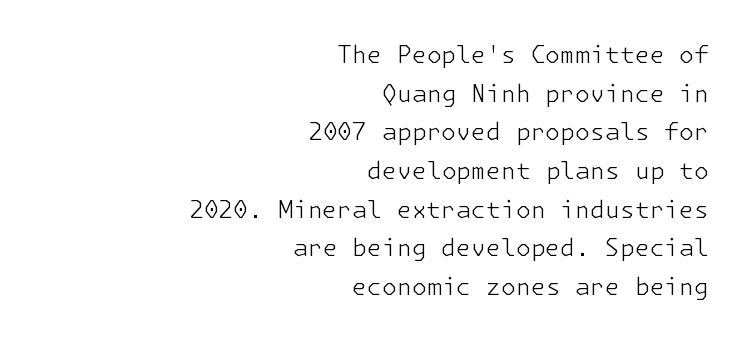
{"italic": "no", "bold": "no", "underline": "no", "align": "right", "line_spacing": "normal", "line_spacing_ratio": 1.61, "letter_spacing": "normal", "letter_spacing_em": 0.0, "glyph_px": 24}
